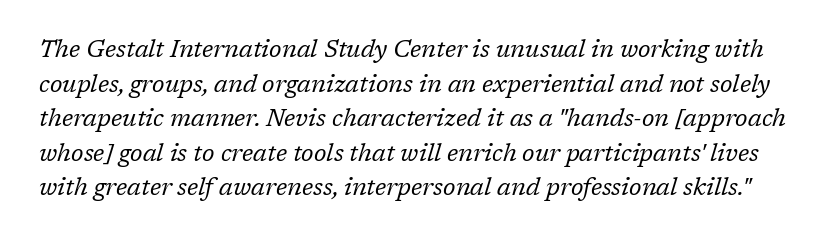
{"italic": "yes", "lean": "right", "slant_degrees": 17, "bold": "no", "underline": "no", "line_spacing": "normal", "line_spacing_ratio": 1.44, "letter_spacing": "normal", "letter_spacing_em": 0.0, "glyph_px": 24}
